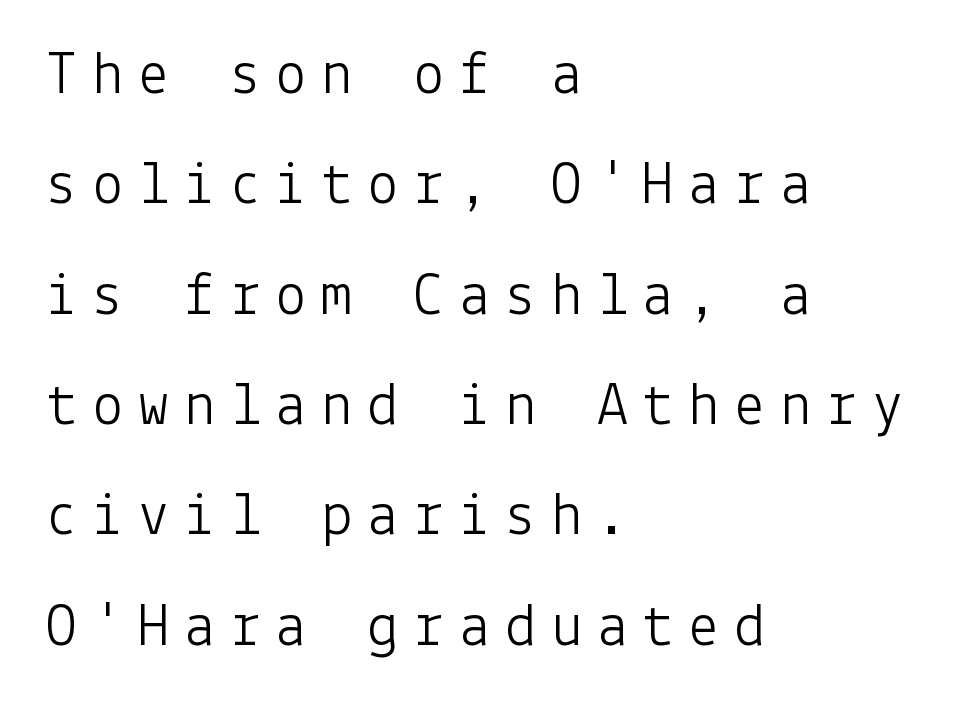
The image shows 62 px light sans-serif type, upright; set left-aligned, line spacing 1.78x, unusually wide letter spacing (+0.24 em), not underlined; low stroke contrast and a medium x-height.
